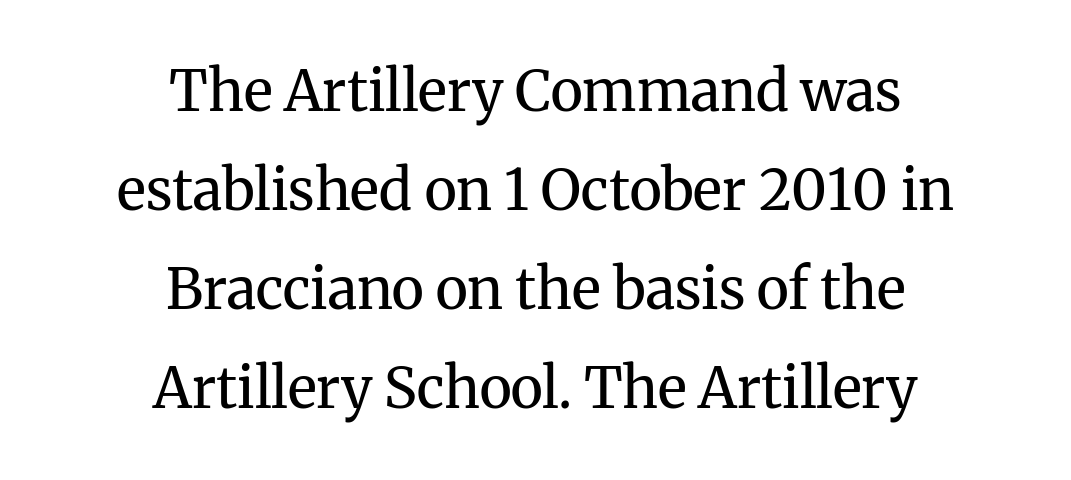
The image shows 56 px regular-weight serif type, upright; set centered, line spacing 1.77x, normal letter spacing, not underlined; medium stroke contrast and a medium x-height.
